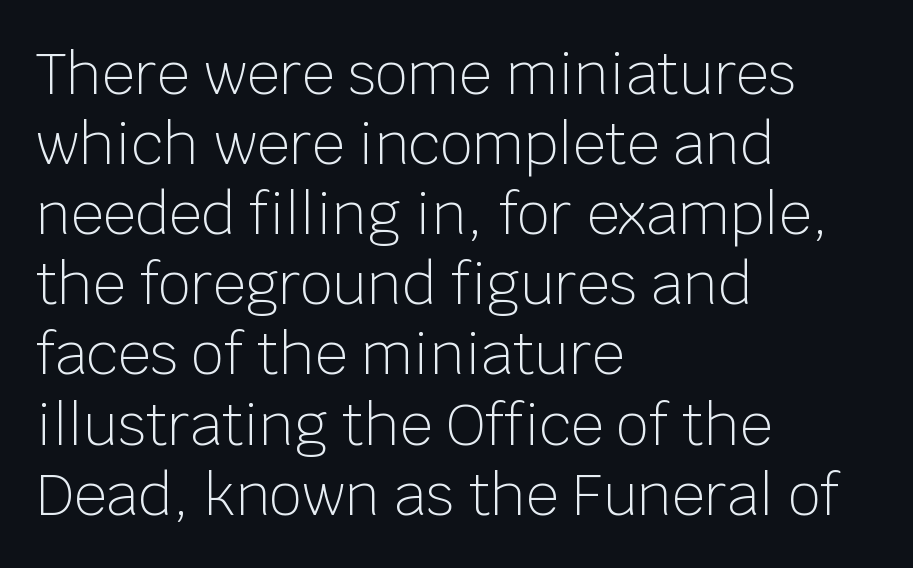
Q: Is the text bold? A: No.
Q: Is the text italic (slanted)? A: No, it is upright.
Q: Is the typeface a serif or a sans-serif typeface? A: Sans-serif.
Q: Is the text underlined? A: No.
Q: How is the paragraph aligned? A: Left-aligned.
Q: Is the spacing between letters normal or unusually wide? A: Normal.
Q: Width (condensed, normal, or wide)? A: Normal.
Q: Stroke contrast? A: Low.
Q: x-height? A: Large.
Q: Monospaced? A: No.
